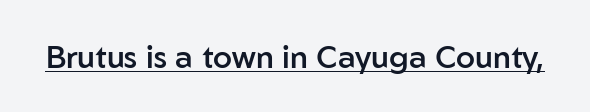
Q: Is the text bold? A: Semi-bold.
Q: Is the text italic (slanted)? A: No, it is upright.
Q: Is the typeface a serif or a sans-serif typeface? A: Sans-serif.
Q: Is the text underlined? A: Yes.
Q: Is the spacing between letters normal or unusually wide? A: Normal.
Q: Width (condensed, normal, or wide)? A: Normal.
Q: Stroke contrast? A: Low.
Q: x-height? A: Medium.
Q: Monospaced? A: No.
